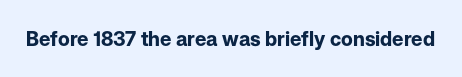
The image shows 20 px bold type, upright; set normal letter spacing, not underlined.
